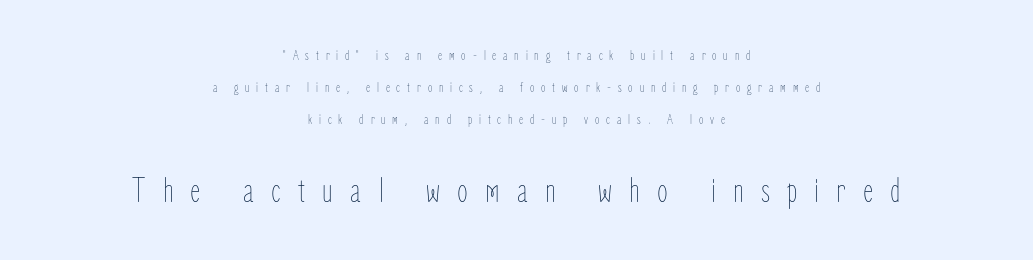
Q: Is the text bold? A: No.
Q: Is the text italic (slanted)? A: No, it is upright.
Q: Is the text underlined? A: No.
Q: How is the paragraph aligned? A: Centered.
Q: Is the spacing between letters normal or unusually wide? A: Unusually wide.
Q: Is the spacing between lines tight, normal or loose? A: Loose.
Q: Which block of text is set in a larger size, the first (top) or the second (bottom)? A: The second (bottom) one.
Q: Width (condensed, normal, or wide)? A: Condensed.
Q: Stroke contrast? A: Low.
Q: x-height? A: Medium.
Q: Monospaced? A: No.
